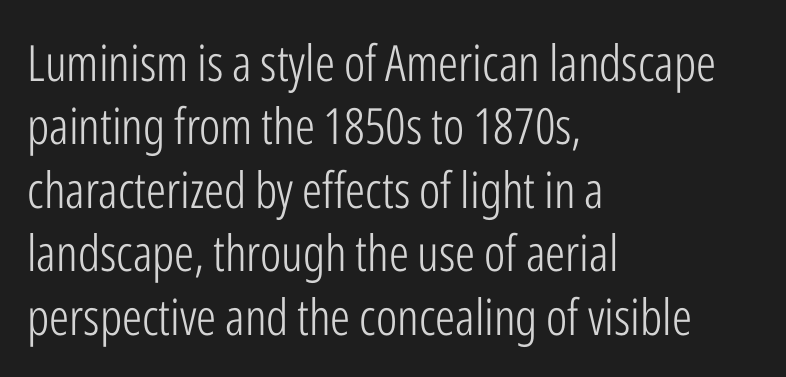
The image shows 50 px light, condensed sans-serif type, upright; set left-aligned, normal line spacing (1.27x), normal letter spacing, not underlined; low stroke contrast and a medium x-height.
